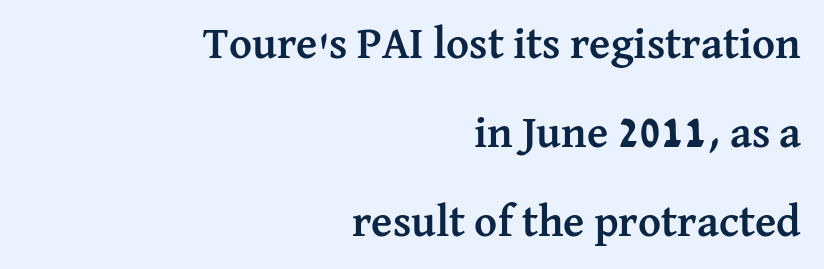
{"serif": "yes", "italic": "no", "bold": "yes", "weight": "semibold", "width": "normal", "stroke_contrast": "medium", "x_height": "medium", "monospaced": "no", "underline": "no", "align": "right", "line_spacing": "loose", "line_spacing_ratio": 2.02, "letter_spacing": "normal", "letter_spacing_em": 0.0, "glyph_px": 44}
